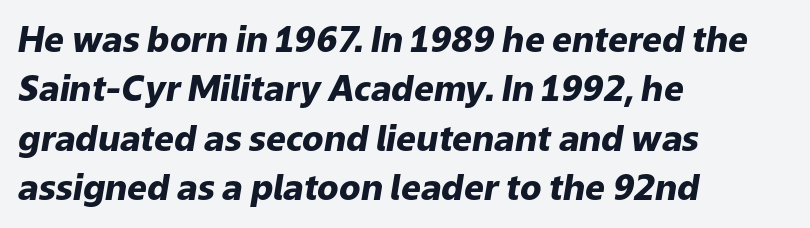
The image shows 35 px heavy type, italic (leaning right); set left-aligned, normal line spacing (1.41x), normal letter spacing, not underlined; low stroke contrast and a medium x-height.
